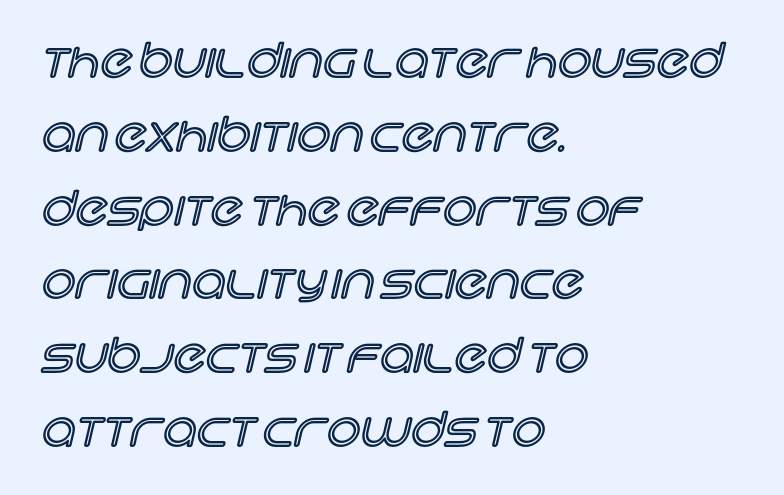
The image shows 47 px text type; set left-aligned, normal line spacing (1.57x), normal letter spacing, not underlined; a large x-height.
